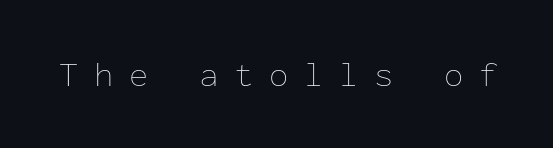
The image shows 35 px thin type, upright, monospaced; set unusually wide letter spacing (+0.45 em), not underlined; low stroke contrast and a medium x-height.
